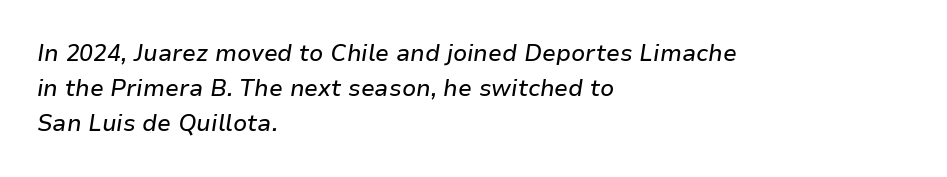
One-word summary of the alignment: left. Italic? Definitely — the glyphs are oblique. The line texture is even and compact thanks to regular tracking. Bare-footed words on every line. In terms of leading, this rendering sits right in the middle.
